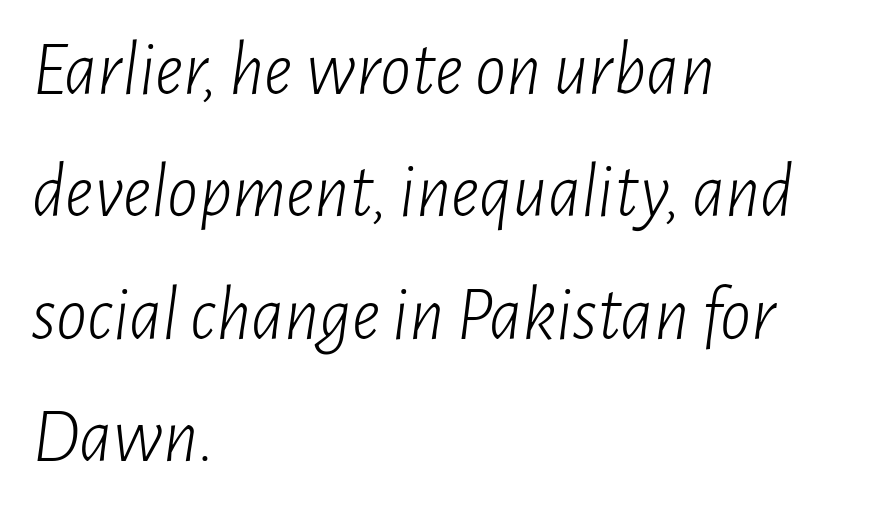
Stems here are at most as thick as an everyday book face. These lines were composed using italics. Vertically, the passage feels balanced, rows spaced as you'd expect. These lines stack with their left ends in a neat column. Tracking here is standard; glyphs follow each other at the usual distance.
